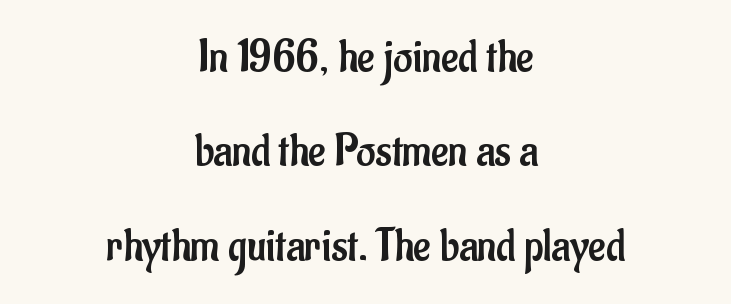
{"serif": "no", "italic": "no", "bold": "no", "weight": "regular", "width": "condensed", "stroke_contrast": "low", "x_height": "small", "monospaced": "no", "underline": "no", "align": "center", "line_spacing": "loose", "line_spacing_ratio": 2.01, "letter_spacing": "normal", "letter_spacing_em": 0.0, "glyph_px": 47}
